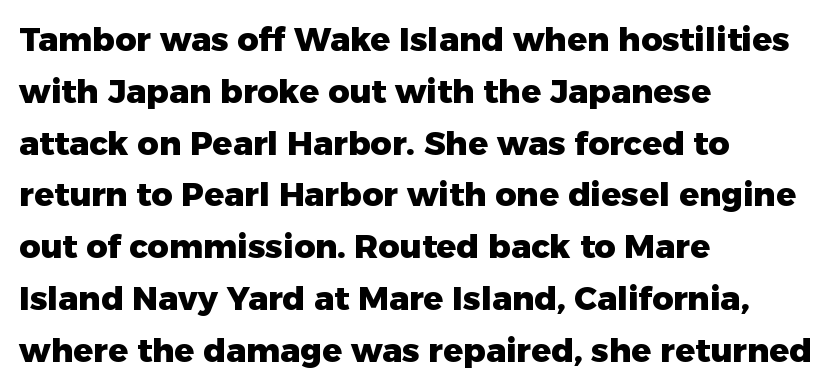
{"serif": "no", "italic": "no", "bold": "yes", "weight": "heavy", "width": "normal", "stroke_contrast": "low", "x_height": "medium", "monospaced": "no", "underline": "no", "align": "left", "line_spacing": "normal", "line_spacing_ratio": 1.57, "letter_spacing": "normal", "letter_spacing_em": 0.0, "glyph_px": 33}
